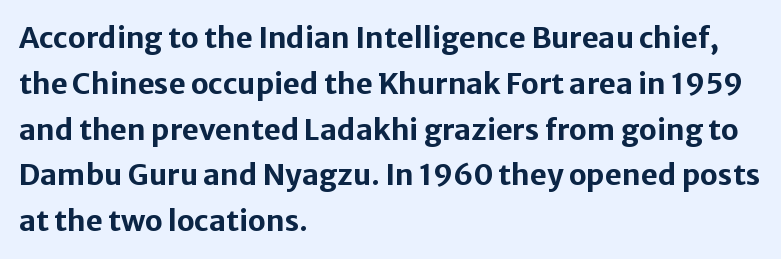
Horizontally, the lines are justified to the leading edge only. No feet cap the strokes, marking this as sans-serif type. Does the weight exceed regular? Yes, all the way to bold. No extra tracking has been applied to these lines. Clear beneath every line of the passage.
